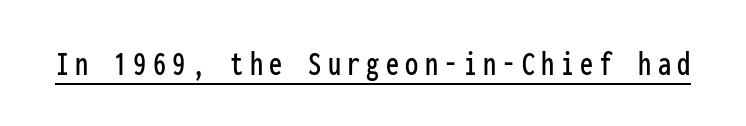
The image shows 35 px condensed sans-serif type, upright, monospaced; set underlined; low stroke contrast and a medium x-height.
